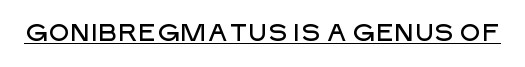
{"italic": "no", "underline": "yes", "letter_spacing": "normal", "letter_spacing_em": 0.0, "glyph_px": 24}
